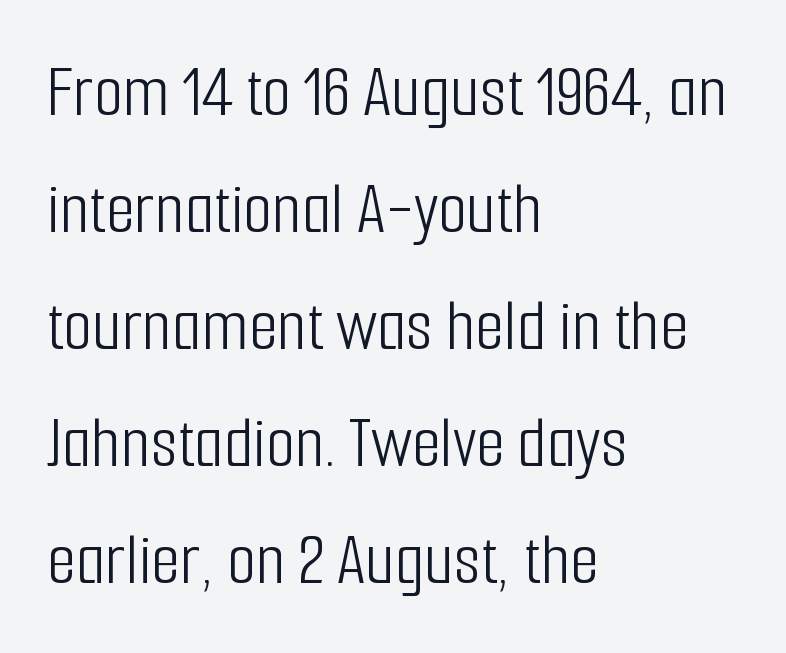
The image shows 75 px light, condensed sans-serif type, upright; set left-aligned, normal line spacing (1.56x), normal letter spacing, not underlined; low stroke contrast and a medium x-height.
